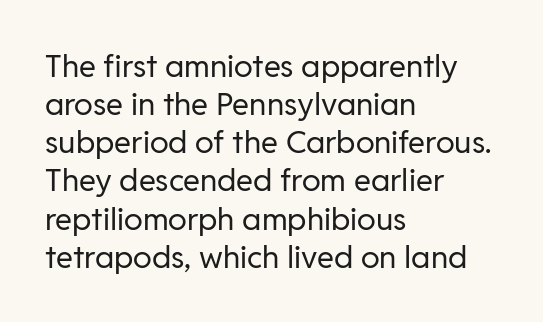
The specimen reads as upright at a glance. Plain, unruled lines of type. The rendering keeps characters at their native spacing. Stem width sits at or under what a default text font uses.
